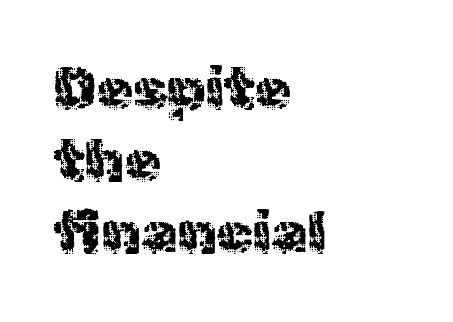
The glyphs in this specimen are sans serif. The strokes are not fattened; the text isn't bold. A student would call this left alignment; a typographer would say flush left, rag right. You could not count columns in this text — the font is proportionally spaced.
